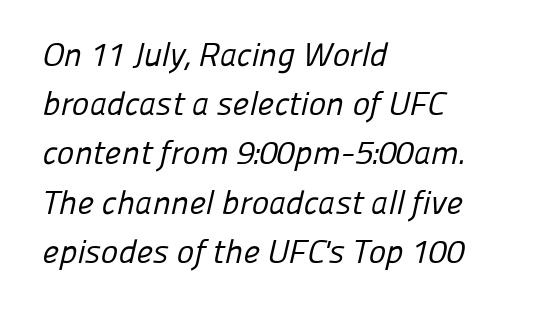
{"serif": "no", "bold": "no", "weight": "regular", "width": "normal", "stroke_contrast": "low", "x_height": "medium", "monospaced": "no", "underline": "no", "align": "left", "line_spacing": "normal", "line_spacing_ratio": 1.49, "letter_spacing": "normal", "letter_spacing_em": 0.0, "glyph_px": 33}
